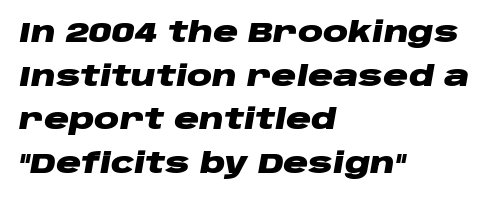
The image shows 28 px heavy, wide type, italic (leaning right); set left-aligned, normal line spacing (1.56x), normal letter spacing, not underlined; low stroke contrast and a large x-height.
